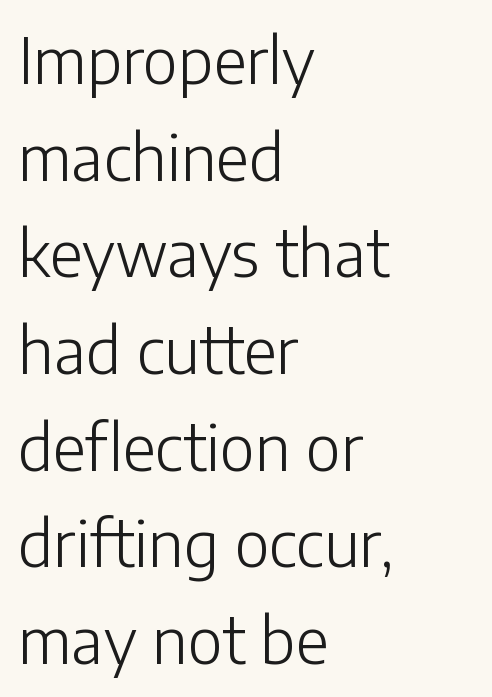
The image shows 64 px light sans-serif type, upright; set left-aligned, normal line spacing (1.51x), normal letter spacing, not underlined; low stroke contrast and a medium x-height.
